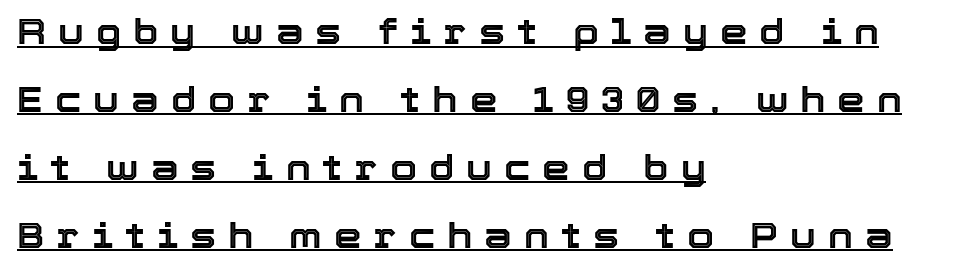
{"italic": "no", "width": "normal", "x_height": "medium", "monospaced": "no", "underline": "yes", "align": "left", "line_spacing": "loose", "line_spacing_ratio": 1.94, "letter_spacing": "wide", "letter_spacing_em": 0.34, "glyph_px": 35}
